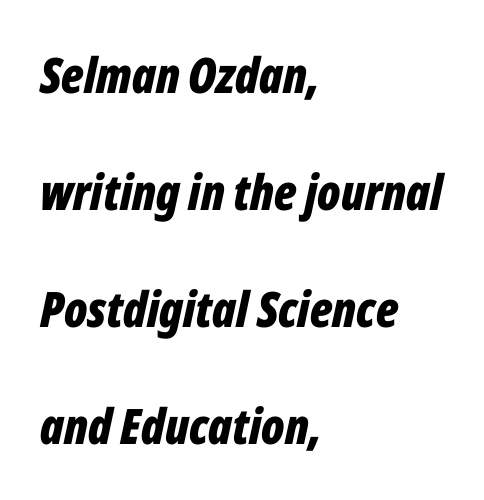
Q: Is the text bold? A: Yes.
Q: Is the text italic (slanted)? A: Yes, it leans right by about 12 degrees.
Q: Is the text underlined? A: No.
Q: How is the paragraph aligned? A: Left-aligned.
Q: Is the spacing between letters normal or unusually wide? A: Normal.
Q: Is the spacing between lines tight, normal or loose? A: Loose.
Q: Width (condensed, normal, or wide)? A: Condensed.
Q: Stroke contrast? A: Low.
Q: x-height? A: Medium.
Q: Monospaced? A: No.
